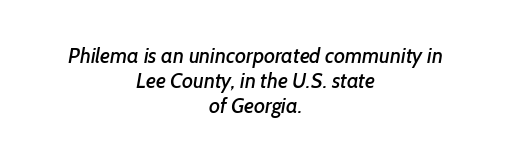
{"underline": "no", "align": "center", "line_spacing_ratio": 1.19, "letter_spacing": "normal", "letter_spacing_em": 0.0, "glyph_px": 21}
